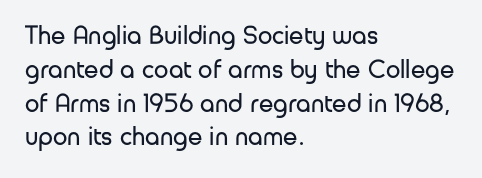
The image shows 26 px text type, upright; set left-aligned, normal line spacing (1.3x), normal letter spacing, not underlined.
